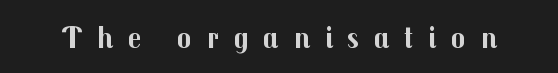
{"serif": "no", "italic": "no", "bold": "yes", "weight": "bold", "width": "normal", "stroke_contrast": "medium", "x_height": "medium", "monospaced": "no", "underline": "no", "letter_spacing": "wide", "letter_spacing_em": 0.49, "glyph_px": 30}
